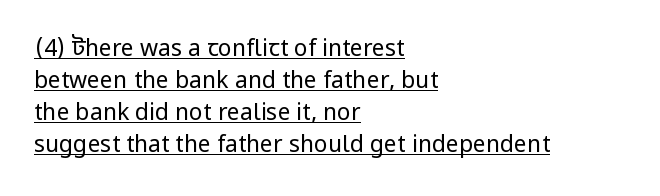
{"italic": "no", "bold": "no", "underline": "yes", "align": "left", "line_spacing": "normal", "line_spacing_ratio": 1.39, "letter_spacing": "normal", "letter_spacing_em": 0.0, "glyph_px": 23}
